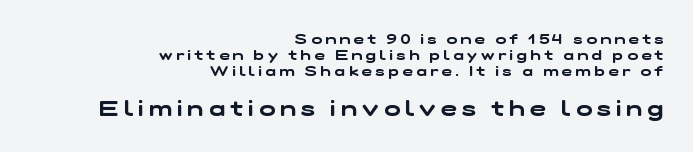
The image shows 21 px text type; set right-aligned, tight line spacing (1.15x), unusually wide letter spacing (+0.25 em), not underlined; the second (bottom) block is 1.5x larger.
